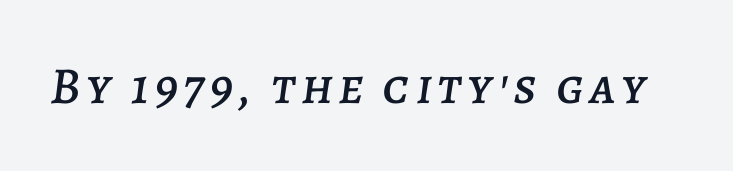
Q: Is the text italic (slanted)? A: Yes, it leans right by about 7 degrees.
Q: Is the text underlined? A: No.
Q: Width (condensed, normal, or wide)? A: Normal.
Q: Stroke contrast? A: Low.
Q: x-height? A: Large.
Q: Monospaced? A: No.
